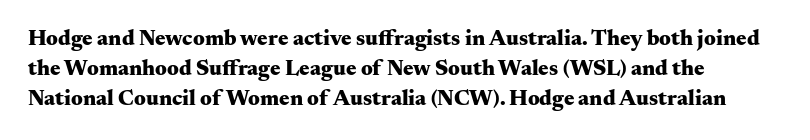
The paragraph shown leans on its left margin. This block has exactly the height ordinary leading produces. Italic: no, the glyphs are upright roman. The baseline area is clear.
